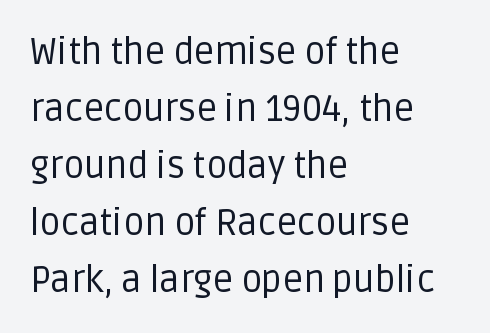
Q: Is the text bold? A: No.
Q: Is the text italic (slanted)? A: No, it is upright.
Q: Is the typeface a serif or a sans-serif typeface? A: Sans-serif.
Q: Is the text underlined? A: No.
Q: How is the paragraph aligned? A: Left-aligned.
Q: Is the spacing between letters normal or unusually wide? A: Normal.
Q: Is the spacing between lines tight, normal or loose? A: Normal.
Q: Width (condensed, normal, or wide)? A: Normal.
Q: Stroke contrast? A: Low.
Q: x-height? A: Large.
Q: Monospaced? A: No.
